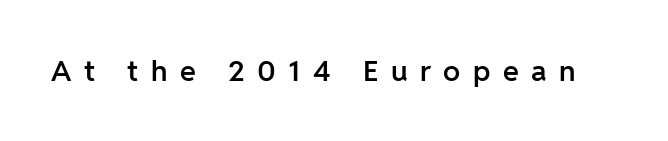
{"serif": "no", "italic": "no", "bold": "semi", "weight": "semibold", "width": "normal", "stroke_contrast": "low", "x_height": "medium", "monospaced": "no", "underline": "no", "letter_spacing": "wide", "letter_spacing_em": 0.43, "glyph_px": 29}
